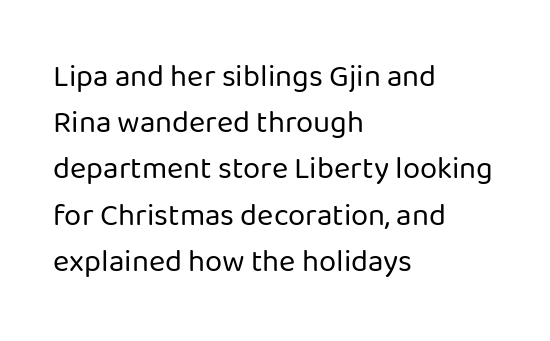
If you drew a line through each stem, it would be perfectly vertical. Check under the words: just untouched page. You could not count columns in this text — the font is proportionally spaced. Baseline-to-baseline distance is the conventional proportion of letter height. The line texture is even and compact thanks to regular tracking.
